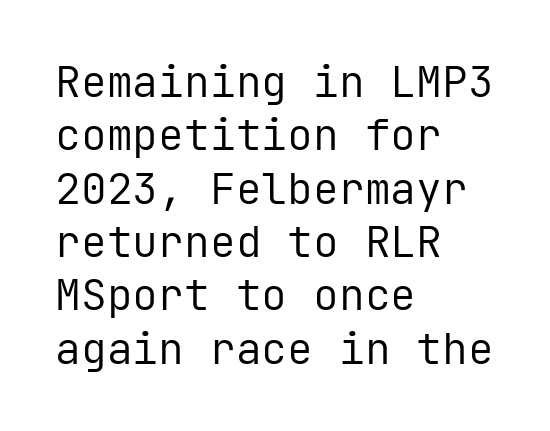
The image shows 43 px regular-weight sans-serif type, upright, monospaced; set left-aligned, line spacing 1.24x, normal letter spacing, not underlined; low stroke contrast and a medium x-height.
